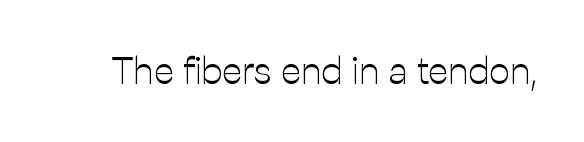
The image shows 37 px light sans-serif type, upright; set normal letter spacing, not underlined; low stroke contrast and a medium x-height.
